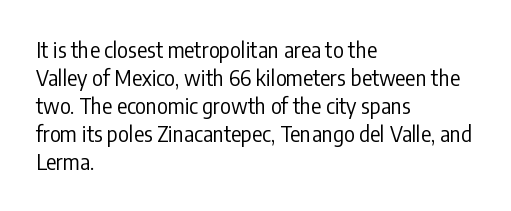
The paragraph has a hard left edge and a soft right edge. Rows of type keep a routine distance in the vertical direction. The letters sit at their default tracking, neither squeezed nor spread. Posture: vertical.
